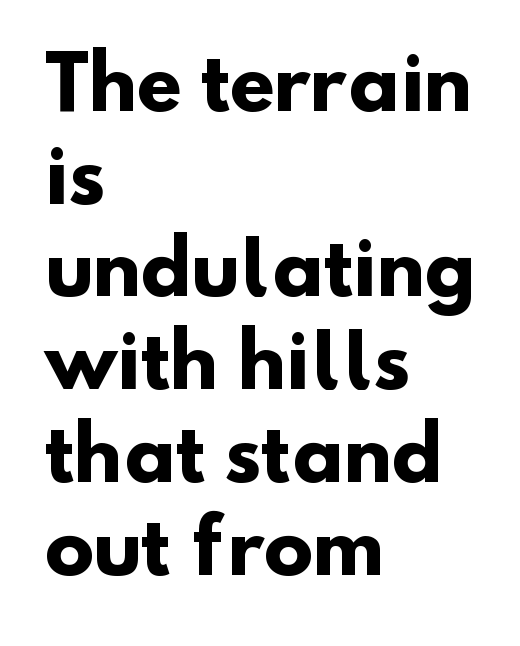
The image shows 73 px heavy sans-serif type; set left-aligned, normal line spacing (1.27x), normal letter spacing, not underlined; low stroke contrast and a small x-height.
